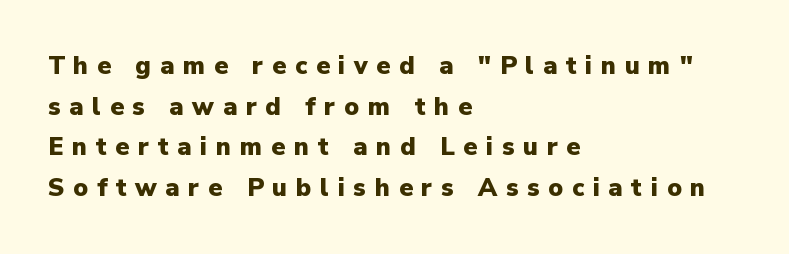
{"italic": "no", "bold": "yes", "underline": "no", "align": "left", "line_spacing": "normal", "line_spacing_ratio": 1.63, "letter_spacing": "wide", "letter_spacing_em": 0.35, "glyph_px": 25}
